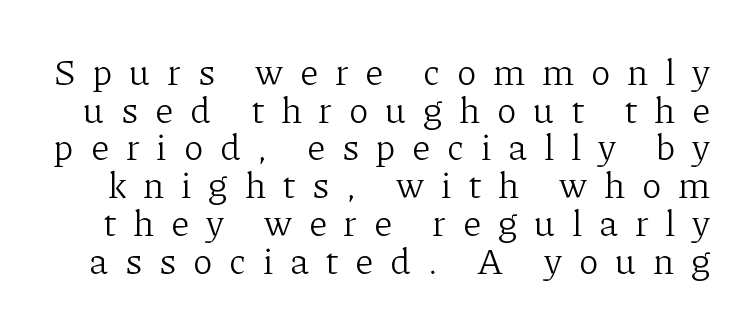
The image shows 37 px light serif type, upright; set tight line spacing (1.02x), unusually wide letter spacing (+0.46 em), not underlined; low stroke contrast and a medium x-height.
